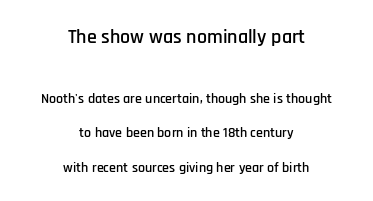
Q: Is the text italic (slanted)? A: No, it is upright.
Q: Is the text underlined? A: No.
Q: How is the paragraph aligned? A: Centered.
Q: Is the spacing between letters normal or unusually wide? A: Normal.
Q: Is the spacing between lines tight, normal or loose? A: Loose.
Q: Which block of text is set in a larger size, the first (top) or the second (bottom)? A: The first (top) one.
